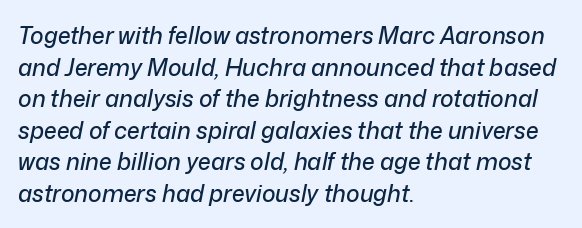
The image shows 23 px text type, italic (leaning right); set left-aligned, normal line spacing (1.37x), normal letter spacing, not underlined.
